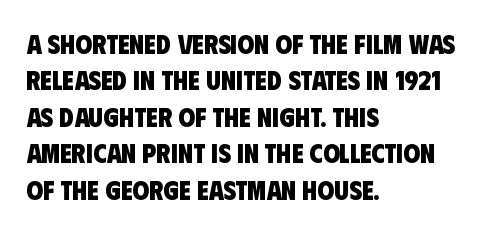
{"bold": "yes", "underline": "no", "align": "left", "line_spacing": "normal", "line_spacing_ratio": 1.35, "letter_spacing": "normal", "letter_spacing_em": 0.0, "glyph_px": 27}
